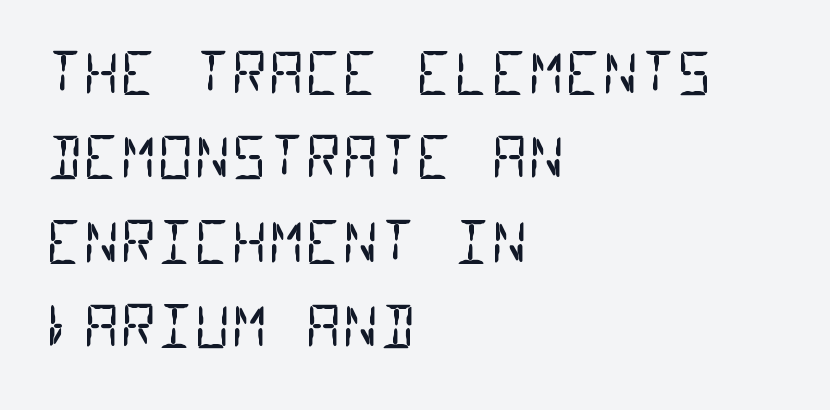
Q: Is the text bold? A: No.
Q: Is the typeface a serif or a sans-serif typeface? A: Sans-serif.
Q: Is the text underlined? A: No.
Q: How is the paragraph aligned? A: Left-aligned.
Q: Is the spacing between letters normal or unusually wide? A: Normal.
Q: Is the spacing between lines tight, normal or loose? A: Normal.
Q: Width (condensed, normal, or wide)? A: Condensed.
Q: Stroke contrast? A: Low.
Q: x-height? A: Large.
Q: Monospaced? A: Yes.
